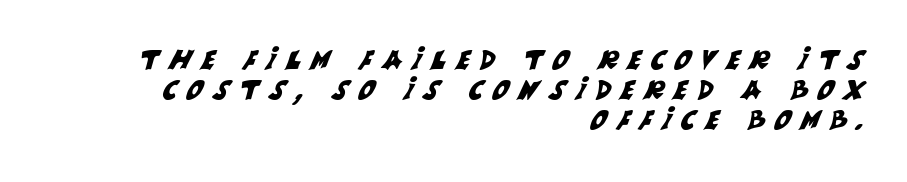
Q: Is the text underlined? A: No.
Q: How is the paragraph aligned? A: Right-aligned.
Q: Is the spacing between letters normal or unusually wide? A: Unusually wide.
